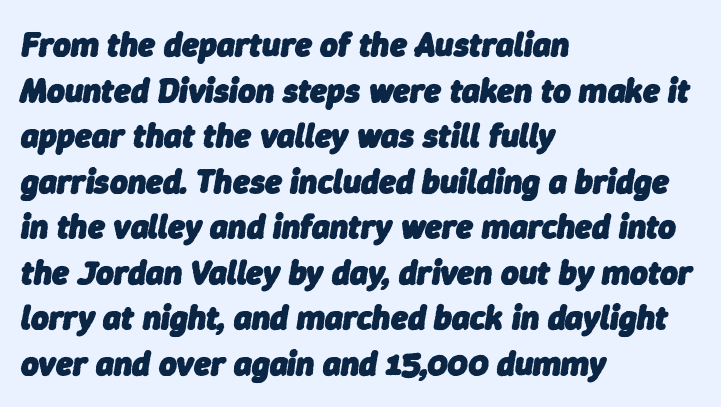
Words float on clear page, feet unadorned. Posture: slanted. All the whitespace from short lines collects on the right. The sample has been set heavy, in full bold. The letterforms sit shoulder to shoulder at normal distance. The passage shown is typed in a proportional face where columns would drift.
